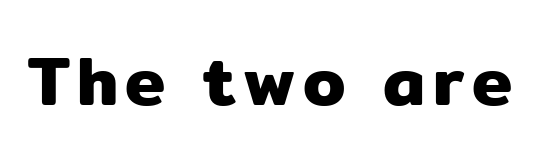
Q: Is the text italic (slanted)? A: No, it is upright.
Q: Is the typeface a serif or a sans-serif typeface? A: Sans-serif.
Q: Is the text underlined? A: No.
Q: Width (condensed, normal, or wide)? A: Normal.
Q: Stroke contrast? A: Low.
Q: x-height? A: Medium.
Q: Monospaced? A: No.
